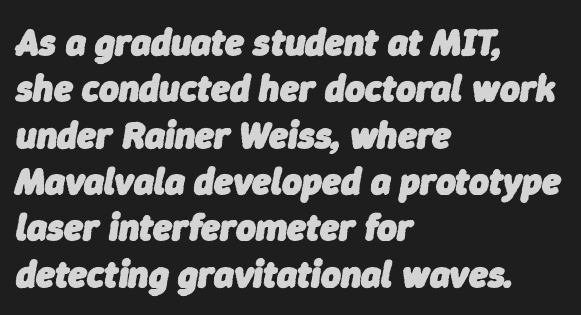
{"italic": "yes", "lean": "right", "slant_degrees": 9, "bold": "yes", "weight": "heavy", "width": "normal", "stroke_contrast": "low", "x_height": "medium", "monospaced": "no", "underline": "no", "align": "left", "line_spacing_ratio": 1.22, "letter_spacing": "normal", "letter_spacing_em": 0.0, "glyph_px": 38}
